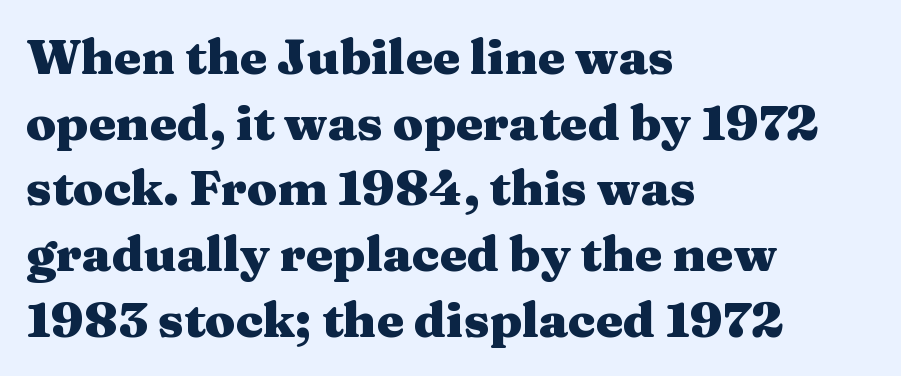
{"serif": "yes", "italic": "no", "bold": "yes", "weight": "heavy", "width": "wide", "stroke_contrast": "medium", "x_height": "medium", "monospaced": "no", "underline": "no", "align": "left", "line_spacing": "normal", "line_spacing_ratio": 1.34, "letter_spacing": "normal", "letter_spacing_em": 0.0, "glyph_px": 49}
